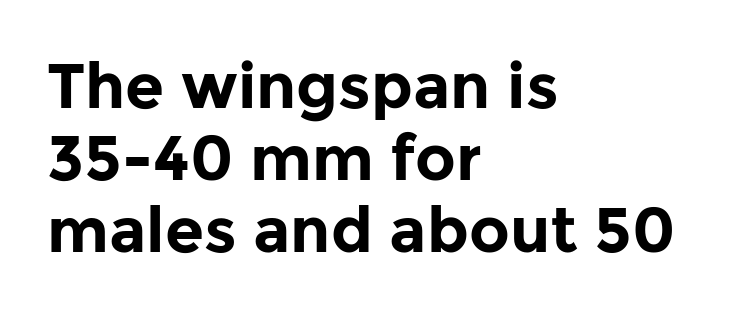
{"serif": "no", "italic": "no", "bold": "yes", "weight": "bold", "width": "normal", "stroke_contrast": "low", "x_height": "medium", "monospaced": "no", "underline": "no", "align": "left", "line_spacing": "tight", "line_spacing_ratio": 1.14, "letter_spacing": "normal", "letter_spacing_em": 0.0, "glyph_px": 63}
